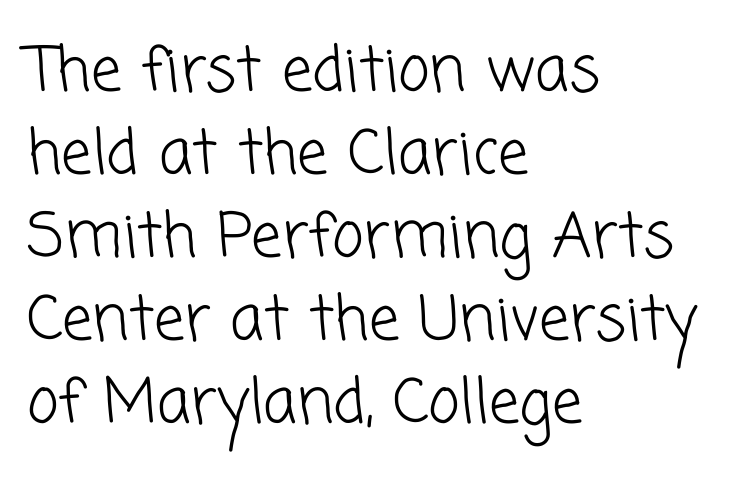
Is the letter spacing exaggerated? No — it looks like the ordinary default. Beneath every word, the page is bare. Does the type have serifs? No, each stem ends abruptly. Spacing verdict: proportional, widths tailored to each character. The paragraph shown leans on its left margin.
